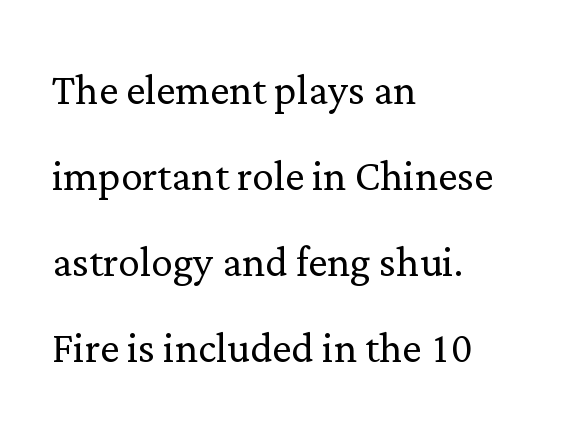
{"serif": "yes", "italic": "no", "bold": "no", "weight": "light", "width": "normal", "stroke_contrast": "low", "x_height": "medium", "monospaced": "no", "underline": "no", "align": "left", "line_spacing": "normal", "line_spacing_ratio": 1.59, "letter_spacing": "normal", "letter_spacing_em": 0.0, "glyph_px": 54}
